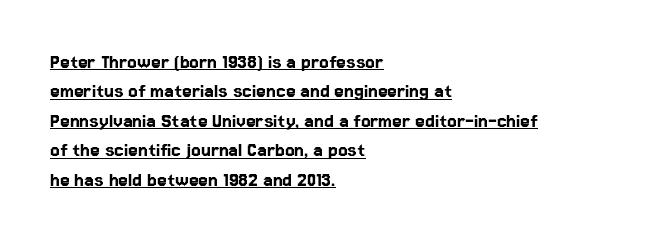
The image shows 22 px text type, upright; set left-aligned, normal line spacing (1.34x), normal letter spacing, underlined.
